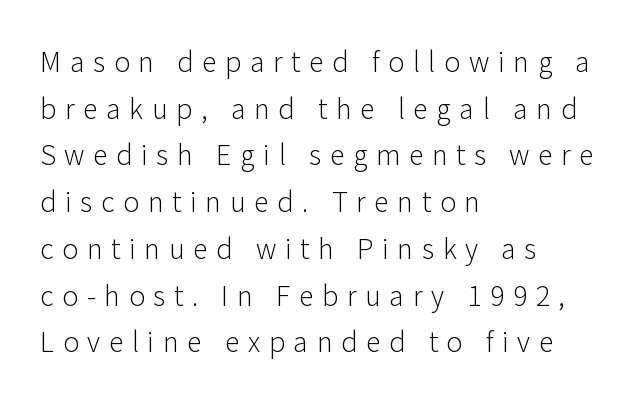
This reads as an unemphasized weight, regular at the heaviest. Each word looks stretched out because of the extra space between its letters. Vertical strokes here are truly vertical. Unmarked baselines from the first word to the last. Leftover space on each line is placed entirely after the last word.
